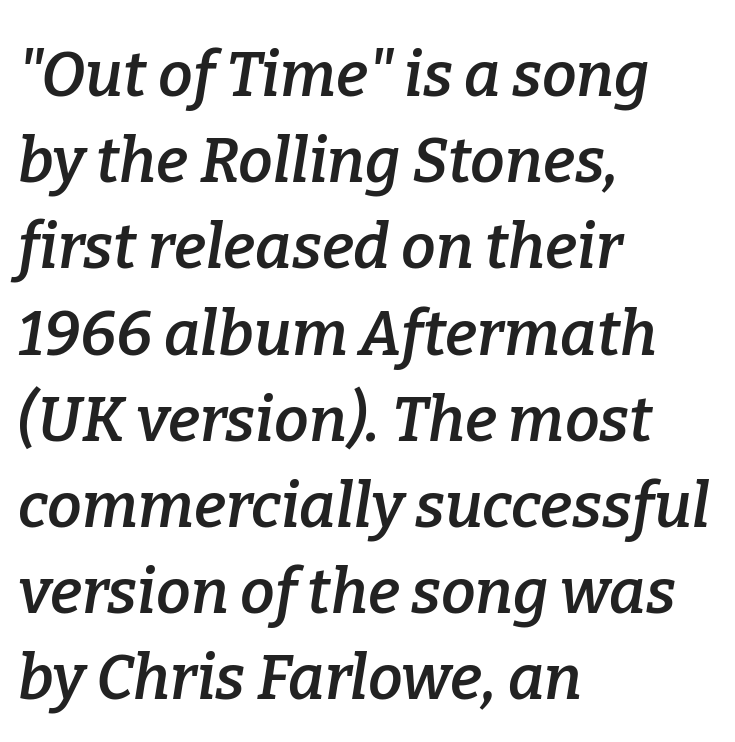
Each word holds together tightly as a unit, with standard inter-letter gaps. Style check: oblique. This is moderately heavy type, rendered in semibold. Varying glyph widths throughout — classic text-font behaviour. The designer went with a serif here, giving each stem small feet. One glance says typical: line gaps are just what's usual.
